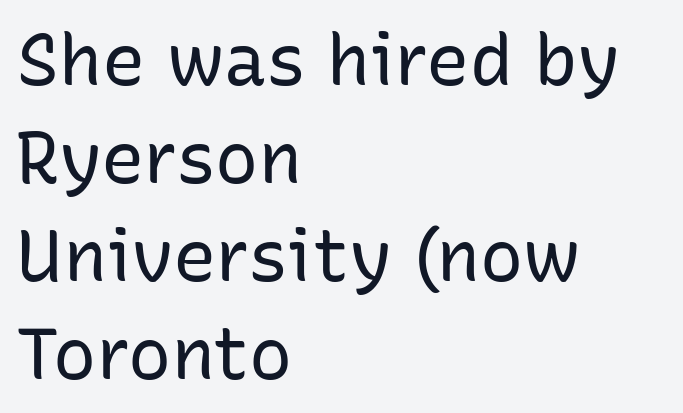
{"serif": "no", "italic": "no", "bold": "no", "weight": "regular", "width": "normal", "stroke_contrast": "low", "x_height": "medium", "monospaced": "no", "underline": "no", "align": "left", "line_spacing": "normal", "line_spacing_ratio": 1.36, "letter_spacing": "normal", "letter_spacing_em": 0.0, "glyph_px": 72}
